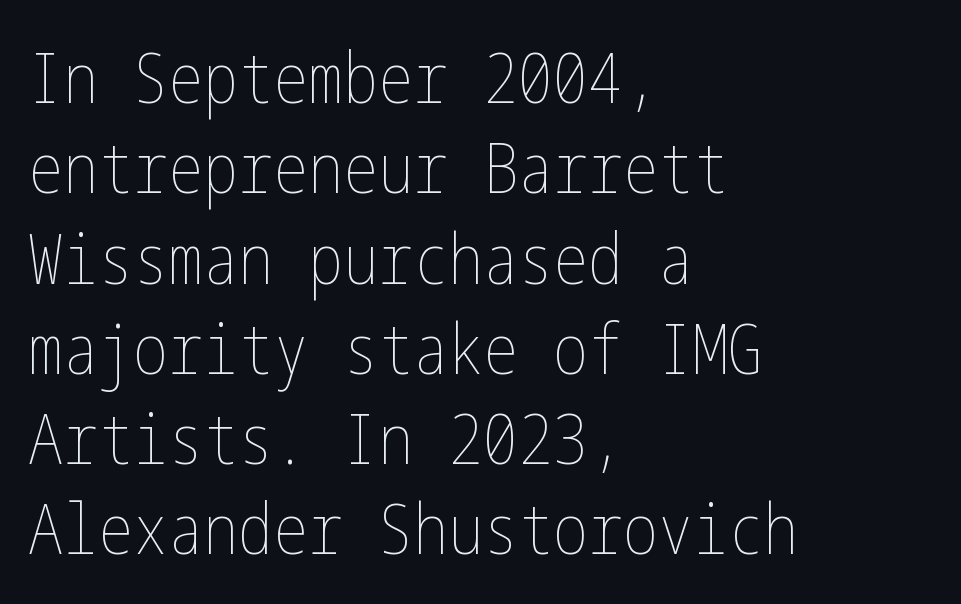
Weight: in the light-to-regular range. Bare-footed words on every line. The space between consecutive lines is moderate. This sample uses plain, unmodified letter spacing. Posture: straight, roman, zero tilt.
